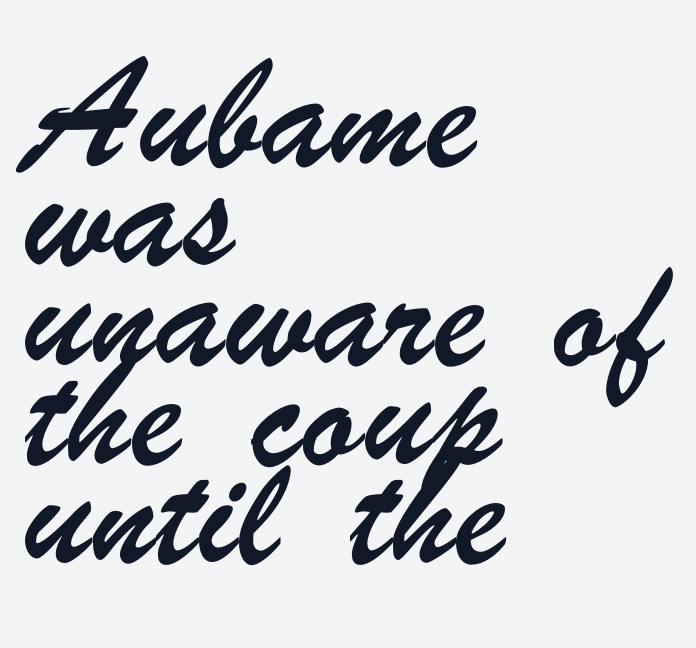
The string is rendered with underlining switched off. Is this a fixed-width face? No — the glyphs have proportional, varying widths. The passage shown has conventional tracking throughout. Letterform terminals end flat and unadorned throughout the passage.
